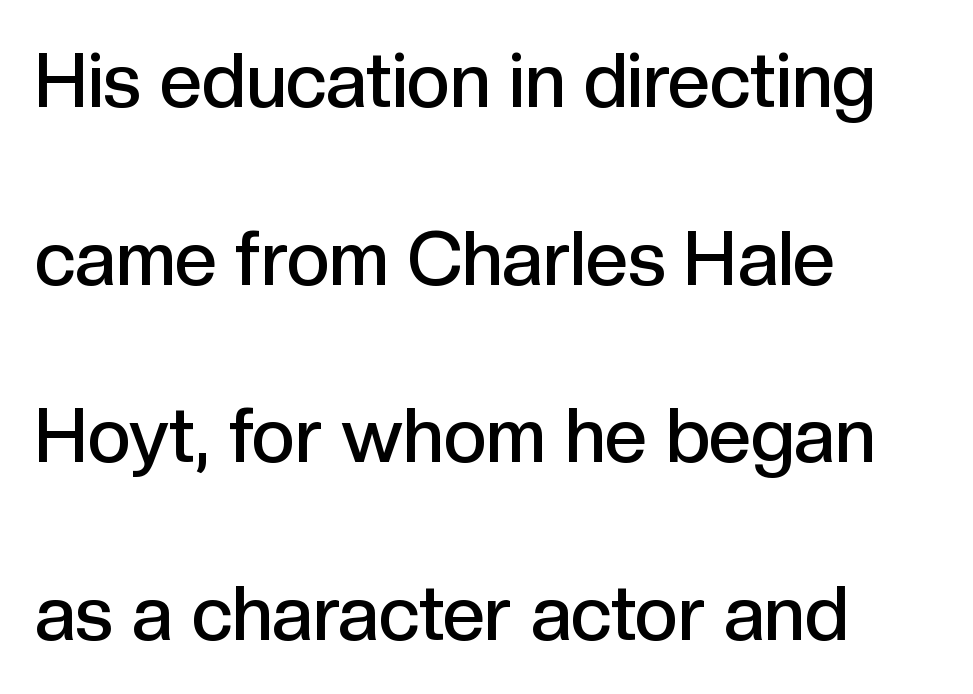
The image shows 75 px semibold sans-serif type, upright; set left-aligned, loose line spacing (2.37x), normal letter spacing, not underlined; a medium x-height.
